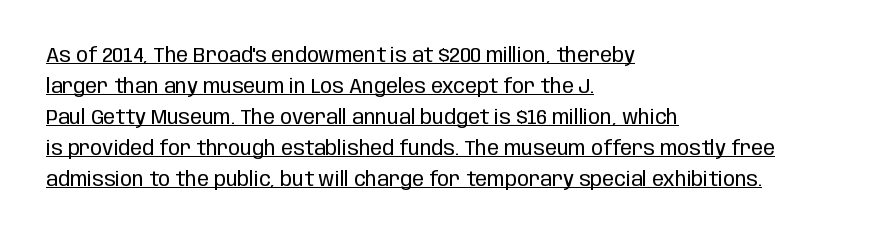
The passage is arranged the way most books set body copy — flush left. Heaviness? Minimal to ordinary, like unemphasized prose. Characters remain perfectly vertical along every line. This rendering leaves character spacing at its baseline value. Underlined type.
